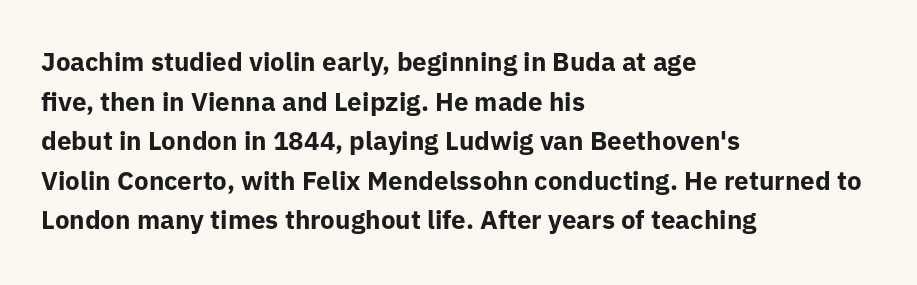
The image shows 26 px bold type, upright; set left-aligned, normal line spacing (1.52x), normal letter spacing, not underlined.
